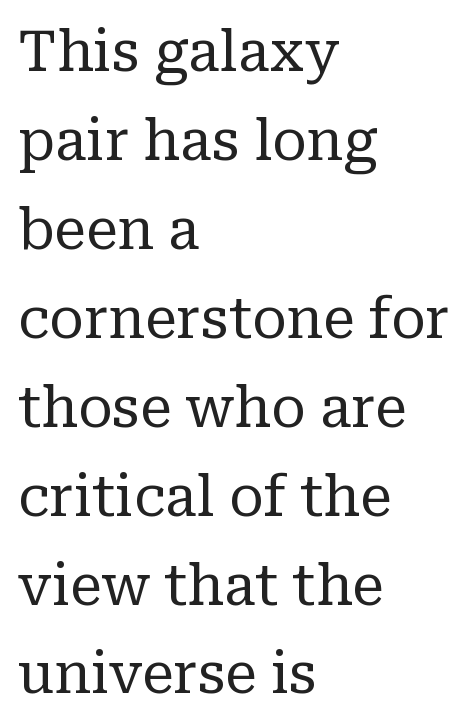
The image shows 57 px regular-weight serif type, upright; set left-aligned, normal line spacing (1.56x), normal letter spacing, not underlined; low stroke contrast and a medium x-height.
